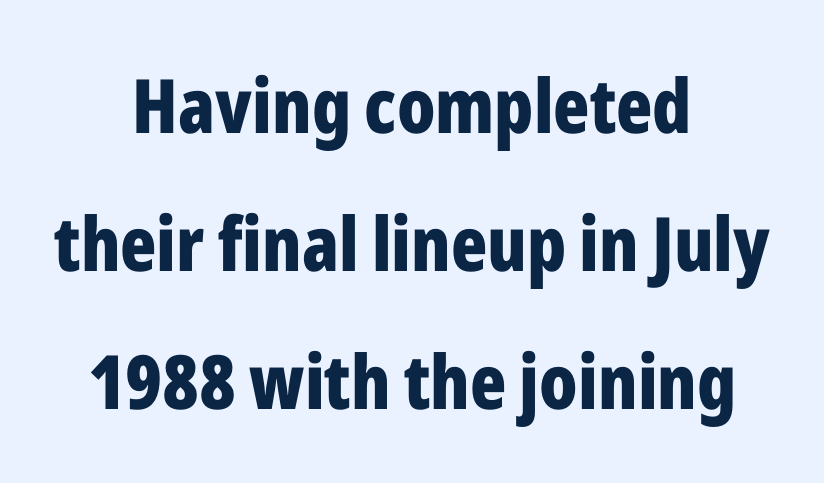
{"serif": "no", "italic": "no", "bold": "yes", "weight": "bold", "width": "condensed", "stroke_contrast": "low", "x_height": "medium", "monospaced": "no", "underline": "no", "align": "center", "line_spacing_ratio": 1.84, "letter_spacing": "normal", "letter_spacing_em": 0.0, "glyph_px": 75}
